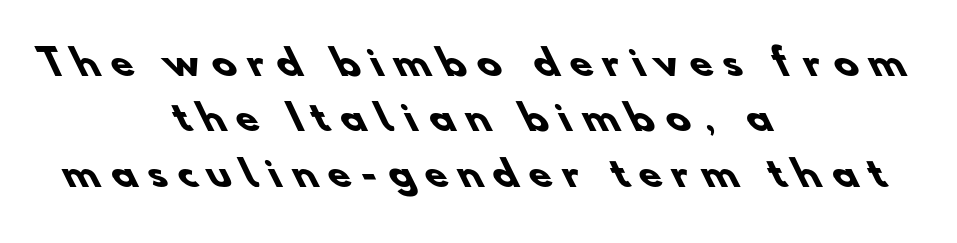
{"serif": "no", "bold": "yes", "weight": "heavy", "width": "normal", "stroke_contrast": "low", "x_height": "small", "monospaced": "no", "underline": "no", "align": "center", "line_spacing": "normal", "line_spacing_ratio": 1.54, "letter_spacing": "wide", "letter_spacing_em": 0.32, "glyph_px": 36}
